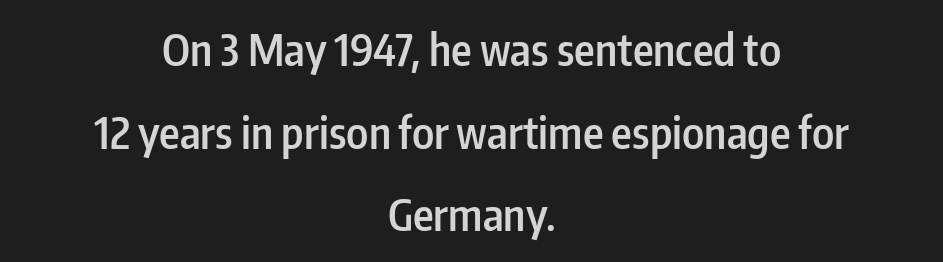
The typography opts for an upright posture over an oblique one. Caption: multi-line text, centered on the measure. Clear beneath every line of the passage. Standard letterfit; no display-style spreading of the glyphs. The face used here is a sans, in the tradition of grotesques and geometrics. The rendering uses a semibold face; strokes are thickened but not to full bold.
